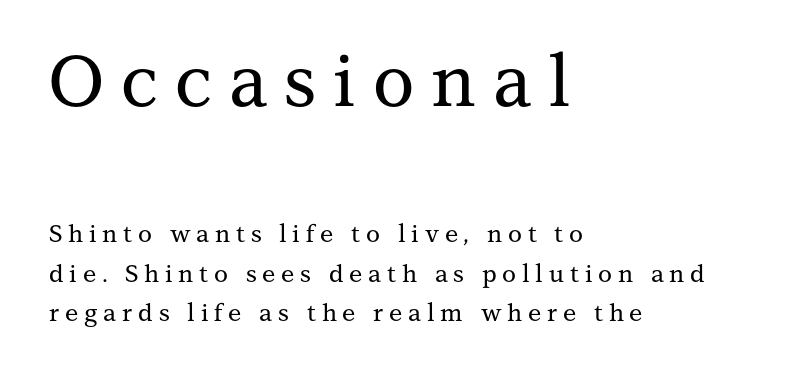
{"serif": "yes", "italic": "no", "width": "normal", "stroke_contrast": "medium", "x_height": "medium", "monospaced": "no", "underline": "no", "align": "left", "line_spacing": "normal", "line_spacing_ratio": 1.64, "letter_spacing": "wide", "letter_spacing_em": 0.24, "larger_block": "first", "size_ratio": 2.96, "glyph_px": 71}
